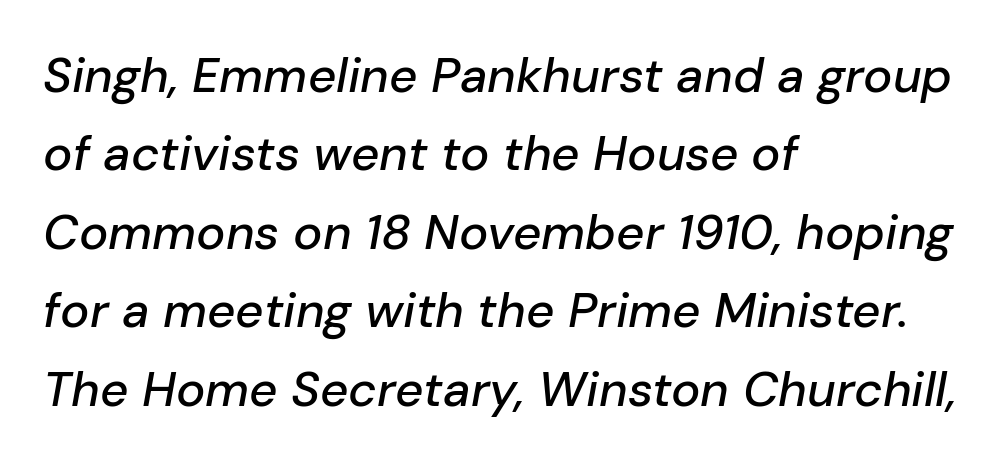
The compositor pushed each line to the left boundary. The face used here is rendered with its standard letterfit. The text carries the slant typical of an italic or oblique font. The rendering uses natural spacing where letterforms have individual widths.
